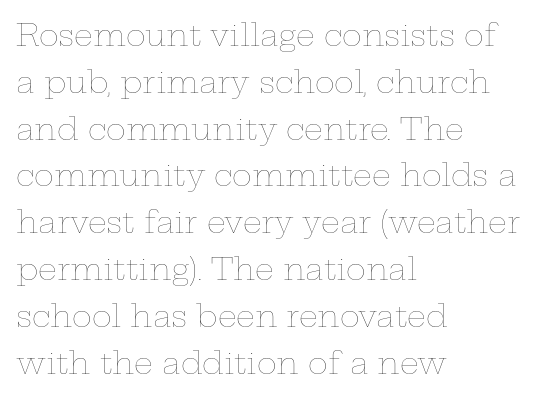
Q: Is the text bold? A: No.
Q: Is the text italic (slanted)? A: No, it is upright.
Q: Is the text underlined? A: No.
Q: How is the paragraph aligned? A: Left-aligned.
Q: Is the spacing between letters normal or unusually wide? A: Normal.
Q: Is the spacing between lines tight, normal or loose? A: Normal.
Q: Width (condensed, normal, or wide)? A: Wide.
Q: Stroke contrast? A: Low.
Q: x-height? A: Medium.
Q: Monospaced? A: No.
